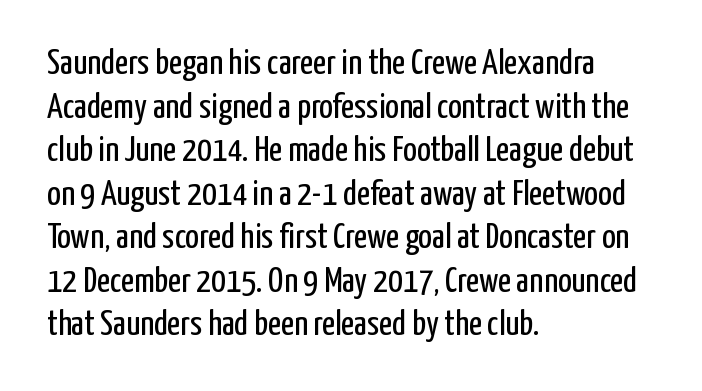
Here the designer chose a conventional face with non-uniform glyph widths. Stem width sits at or under what a default text font uses. Look at the bottom of the vertical strokes: they stop flat, with no serifs. The space beneath each line is pristine and unruled.
